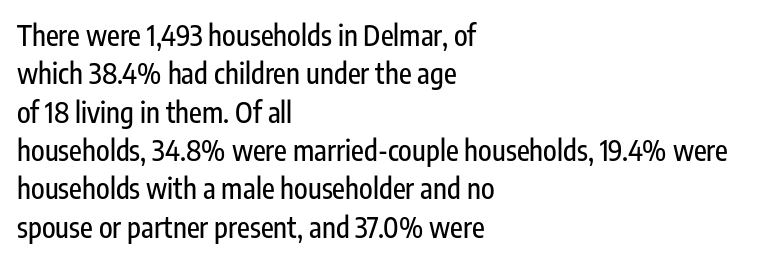
{"serif": "no", "italic": "no", "width": "condensed", "stroke_contrast": "low", "x_height": "medium", "monospaced": "no", "underline": "no", "align": "left", "line_spacing": "normal", "line_spacing_ratio": 1.37, "letter_spacing": "normal", "letter_spacing_em": 0.0, "glyph_px": 28}
